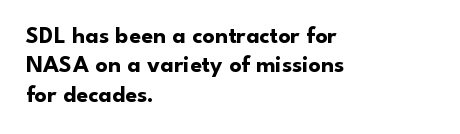
{"italic": "no", "bold": "yes", "underline": "no", "align": "left", "line_spacing_ratio": 1.22, "letter_spacing": "normal", "letter_spacing_em": 0.0, "glyph_px": 24}
